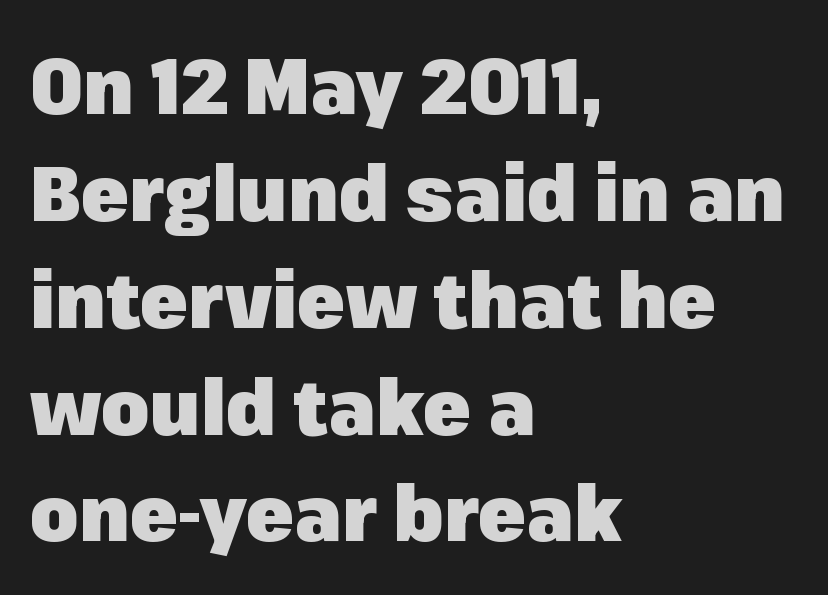
Italic? Not at all — the glyphs are vertical. The rendering uses natural spacing where letterforms have individual widths. Decoration check: the copy has no underline. Serifs: no, the terminals of the letterforms are clean. One glance says typical: line gaps are just what's usual. All the whitespace from short lines collects on the right.
